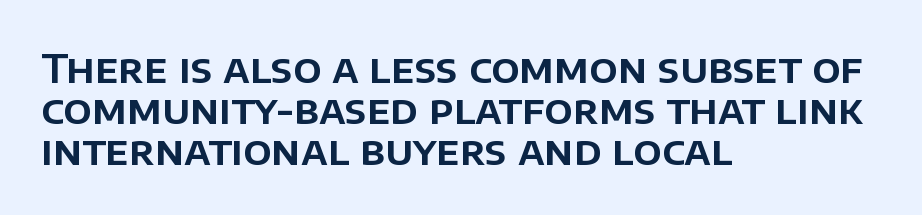
Q: Is the text italic (slanted)? A: No, it is upright.
Q: Is the typeface a serif or a sans-serif typeface? A: Sans-serif.
Q: Is the text underlined? A: No.
Q: How is the paragraph aligned? A: Left-aligned.
Q: Is the spacing between letters normal or unusually wide? A: Normal.
Q: Is the spacing between lines tight, normal or loose? A: Tight.
Q: Width (condensed, normal, or wide)? A: Normal.
Q: Stroke contrast? A: Low.
Q: x-height? A: Large.
Q: Monospaced? A: No.
